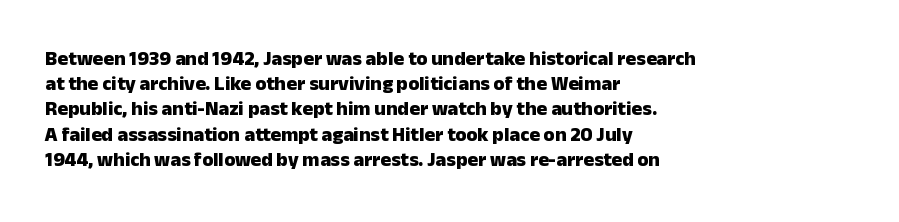
The space directly below the letters is spotless. This rendering uses left alignment, leaving the right contour irregular. The typography opts for an upright posture over an oblique one. Each word holds together tightly as a unit, with standard inter-letter gaps. Pretty heavy lettering here — definitely bold.
